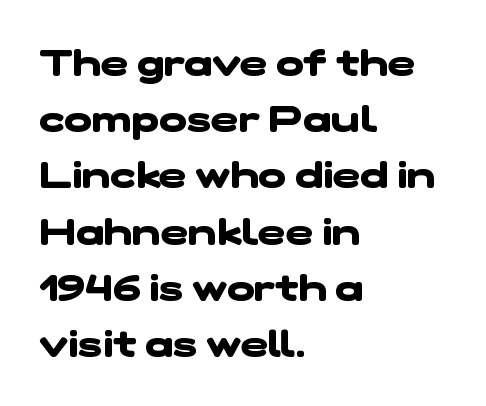
Honestly, the letter spacing is just normal — you wouldn't notice it. The foot of each line stays bare and open. A typesetter would call this proportional, since set widths differ per character. Look at the bottom of the vertical strokes: they stop flat, with no serifs. Which margin do the lines hug? The left one — the right edge is uneven.
